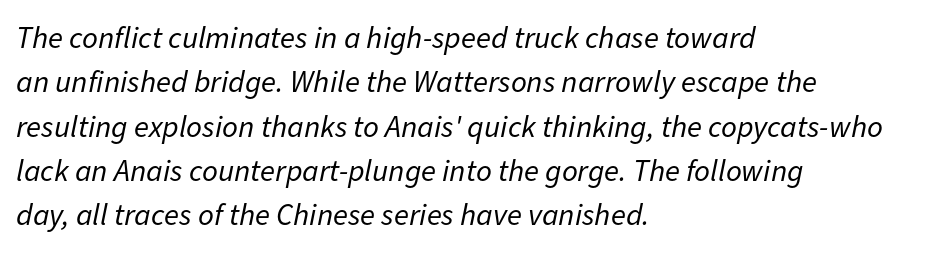
Designer's note — italics engaged. The passage shown is typed in a proportional face where columns would drift. Observe the ordinary spacing: letters are neighbours, not strangers. Vertical spacing — default. The specimen omits any rule beneath the text block's lines.
